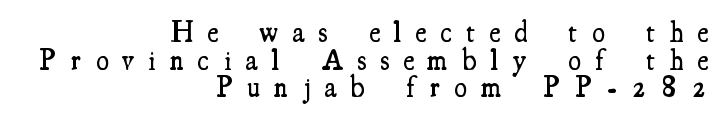
The image shows 29 px semibold, condensed serif type, upright; set right-aligned, tight line spacing (0.95x), unusually wide letter spacing (+0.49 em), not underlined; medium stroke contrast and a small x-height.
